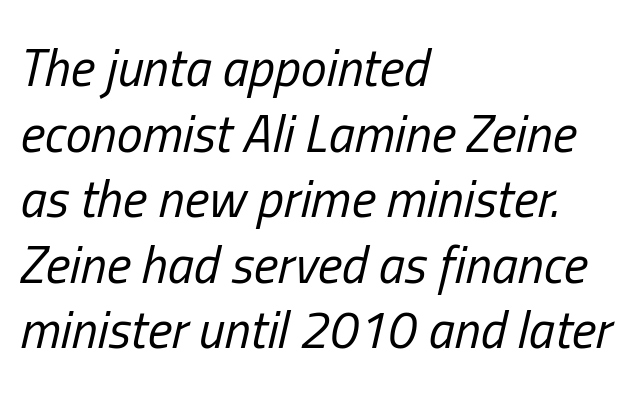
The image shows 52 px regular-weight, condensed type, italic (leaning right); set left-aligned, normal line spacing (1.26x), normal letter spacing, not underlined; low stroke contrast and a medium x-height.
